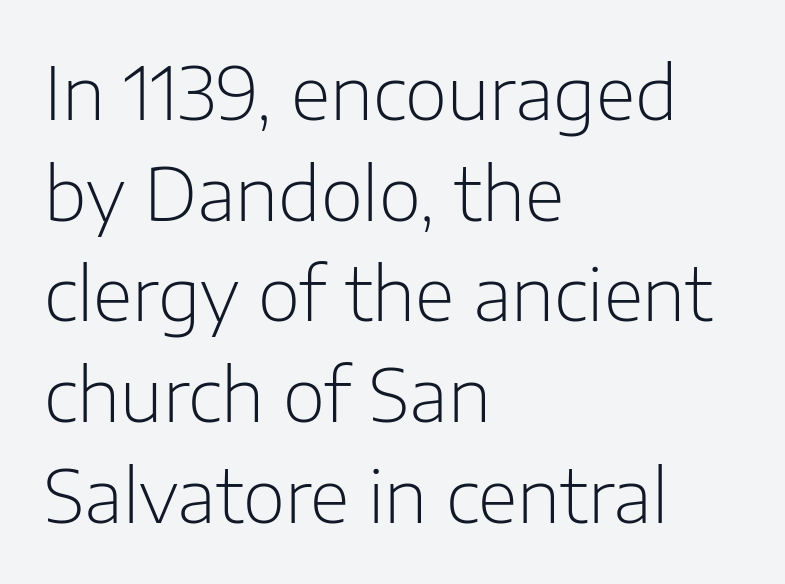
The image shows 73 px light sans-serif type, upright; set left-aligned, normal line spacing (1.38x), normal letter spacing, not underlined; low stroke contrast and a medium x-height.
